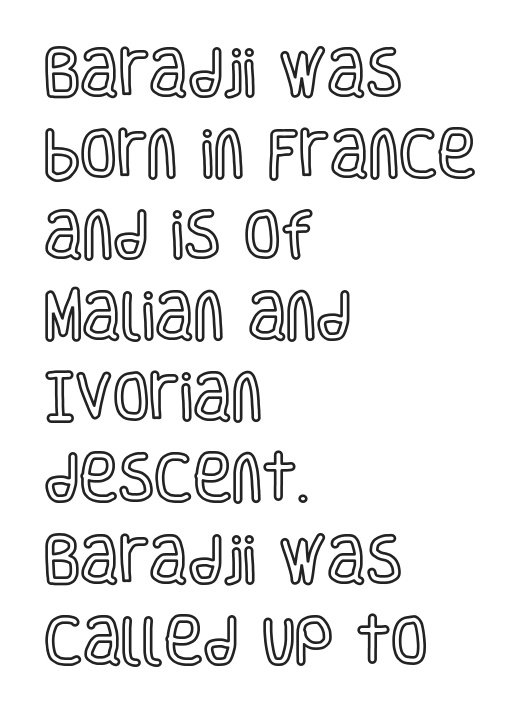
Q: Is the text italic (slanted)? A: No, it is upright.
Q: Is the text underlined? A: No.
Q: How is the paragraph aligned? A: Left-aligned.
Q: Is the spacing between letters normal or unusually wide? A: Normal.
Q: Is the spacing between lines tight, normal or loose? A: Normal.
Q: Width (condensed, normal, or wide)? A: Condensed.
Q: x-height? A: Large.
Q: Monospaced? A: No.
